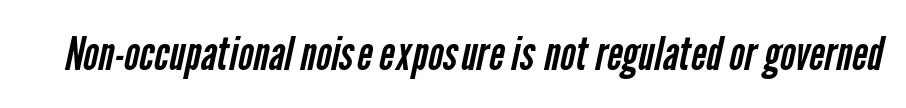
Here the glyphs are tracked normally, forming tight word shapes. Bold? No — there's no thickening of the strokes. Type without underlining. A typesetter would label this face a sans. A typesetter would call this proportional, since set widths differ per character.
